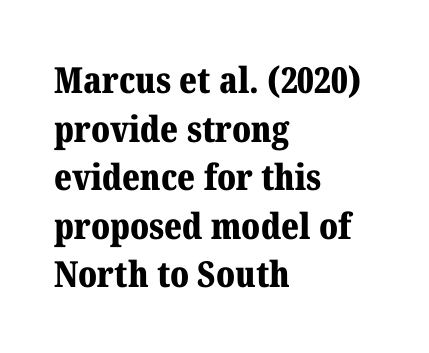
Ordinary non-slanted type is in use. A typesetter would call this proportional, since set widths differ per character. One glance says typical: line gaps are just what's usual. Each letter's strokes conclude with small projecting serifs. Descenders are the only things crossing below the line.
